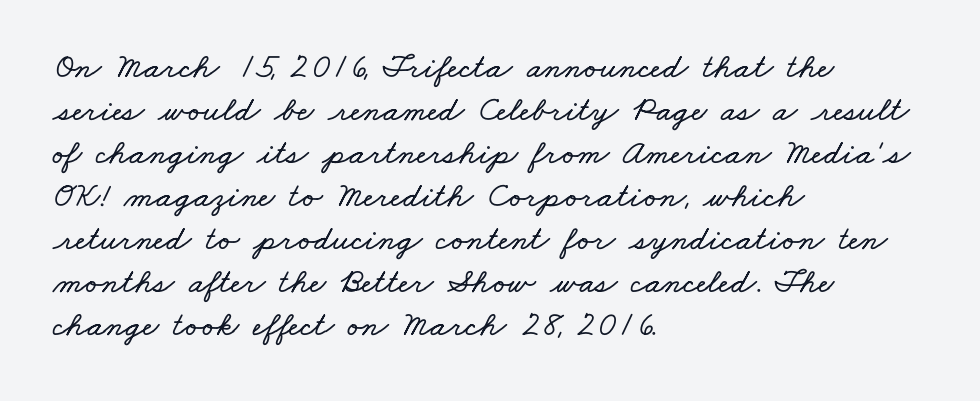
{"width": "wide", "stroke_contrast": "low", "x_height": "small", "monospaced": "no", "underline": "no", "align": "left", "line_spacing_ratio": 1.23, "letter_spacing": "normal", "letter_spacing_em": 0.0, "glyph_px": 35}
